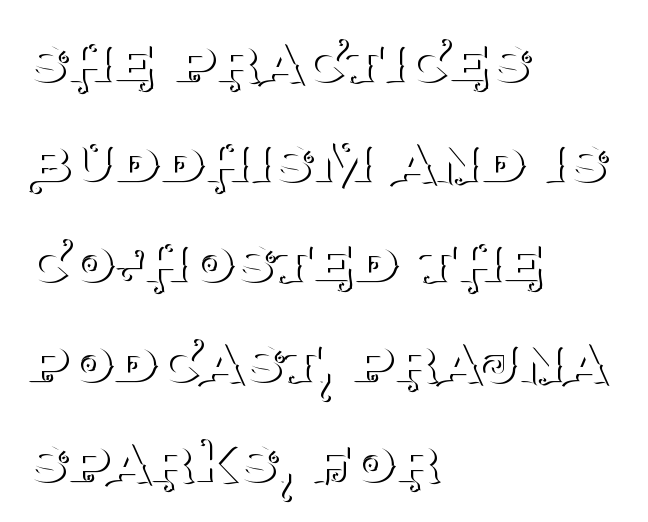
Q: Is the text bold? A: No.
Q: Is the text italic (slanted)? A: No, it is upright.
Q: Is the typeface a serif or a sans-serif typeface? A: Serif.
Q: Is the text underlined? A: No.
Q: How is the paragraph aligned? A: Left-aligned.
Q: Is the spacing between letters normal or unusually wide? A: Normal.
Q: Is the spacing between lines tight, normal or loose? A: Normal.
Q: Width (condensed, normal, or wide)? A: Normal.
Q: Stroke contrast? A: Medium.
Q: x-height? A: Large.
Q: Monospaced? A: No.
